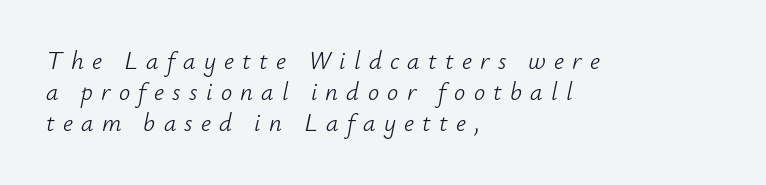
Check the space under the baseline: it is left empty. Leftover space on each line is placed entirely after the last word. Here the glyphs are tracked loosely, breaking word shapes into spaced letters. Heaviness? Minimal to ordinary, like unemphasized prose. Would a proofreader flag this as italicized? Yes.
